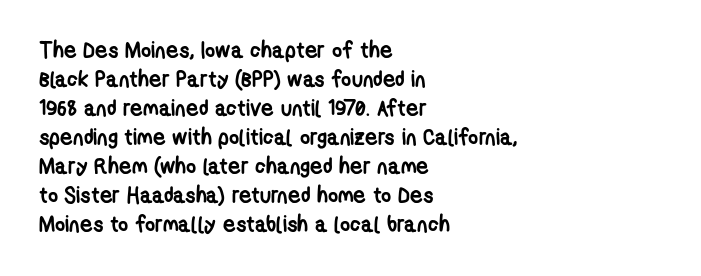
Q: Is the text bold? A: Yes.
Q: Is the text underlined? A: No.
Q: How is the paragraph aligned? A: Left-aligned.
Q: Is the spacing between letters normal or unusually wide? A: Normal.
Q: Is the spacing between lines tight, normal or loose? A: Normal.
